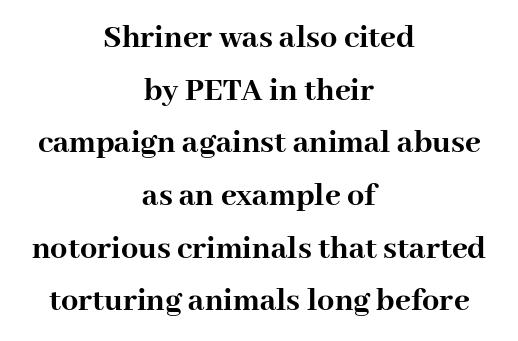
Tall strokes in this sample are plumb rather than angled. Notice how the passage keeps no hard edge, just a central spine. Think of a printed novel: that variable character pitch is what you see here. Lines of text with bare space underneath.
